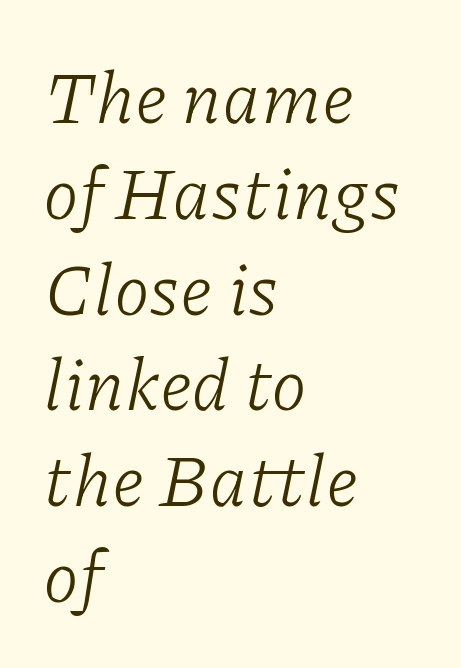
The image shows 72 px light serif type, italic (leaning right); set left-aligned, normal line spacing (1.33x), normal letter spacing, not underlined; low stroke contrast and a medium x-height.
